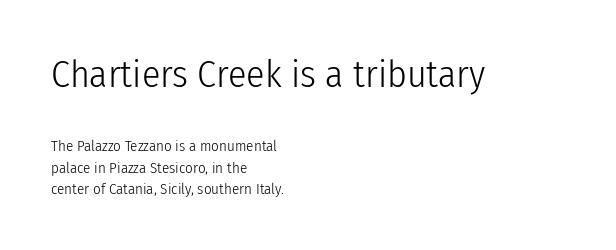
The image shows 38 px light, condensed sans-serif type, upright; set left-aligned, normal line spacing (1.44x), normal letter spacing, not underlined; the first (top) block is 2.53x larger; low stroke contrast and a medium x-height.
